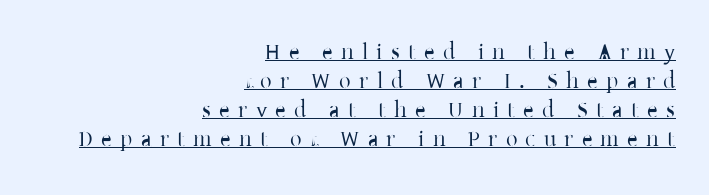
{"italic": "no", "bold": "no", "underline": "yes", "align": "right", "line_spacing": "normal", "line_spacing_ratio": 1.26, "letter_spacing": "wide", "letter_spacing_em": 0.36, "glyph_px": 23}
